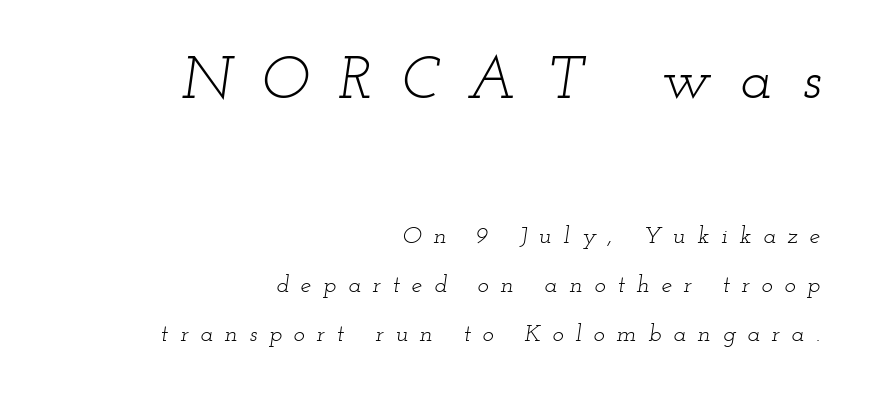
{"serif": "yes", "italic": "yes", "lean": "right", "slant_degrees": 12, "bold": "no", "weight": "light", "width": "wide", "stroke_contrast": "low", "x_height": "small", "monospaced": "no", "underline": "no", "align": "right", "line_spacing": "loose", "line_spacing_ratio": 2.06, "letter_spacing": "wide", "letter_spacing_em": 0.49, "larger_block": "first", "size_ratio": 2.5, "glyph_px": 60}
